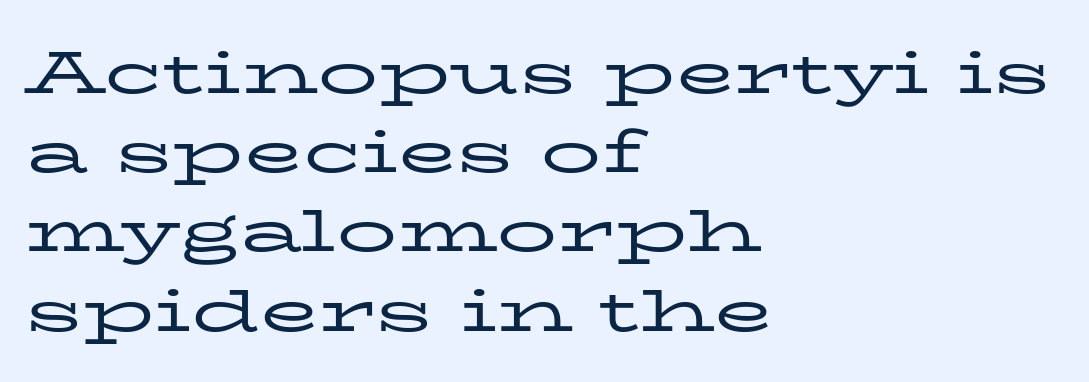
The image shows 60 px regular-weight, wide serif type, upright; set left-aligned, normal line spacing (1.32x), normal letter spacing, not underlined; low stroke contrast and a medium x-height.
